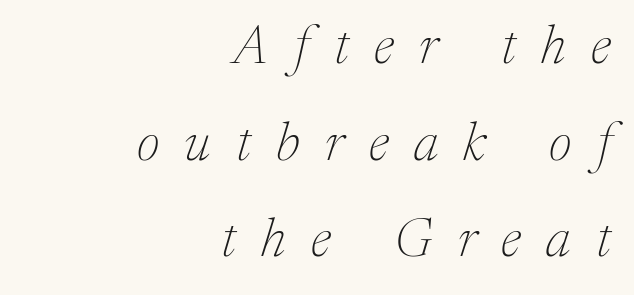
Q: Is the text bold? A: No.
Q: Is the text italic (slanted)? A: Yes, it leans right by about 17 degrees.
Q: Is the typeface a serif or a sans-serif typeface? A: Serif.
Q: Is the text underlined? A: No.
Q: How is the paragraph aligned? A: Right-aligned.
Q: Is the spacing between letters normal or unusually wide? A: Unusually wide.
Q: Width (condensed, normal, or wide)? A: Normal.
Q: Stroke contrast? A: Medium.
Q: x-height? A: Medium.
Q: Monospaced? A: No.
